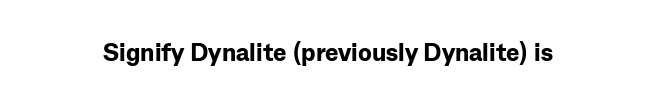
{"italic": "no", "bold": "yes", "underline": "no", "letter_spacing": "normal", "letter_spacing_em": 0.0, "glyph_px": 25}
